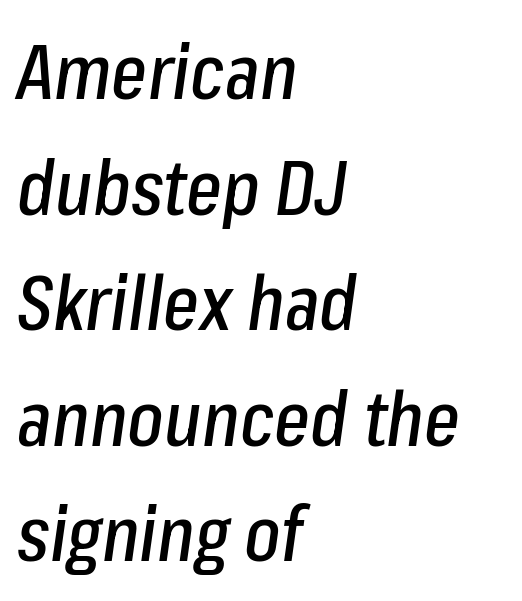
The image shows 76 px condensed type, italic (leaning right); set left-aligned, normal line spacing (1.52x), normal letter spacing, not underlined; low stroke contrast and a medium x-height.
